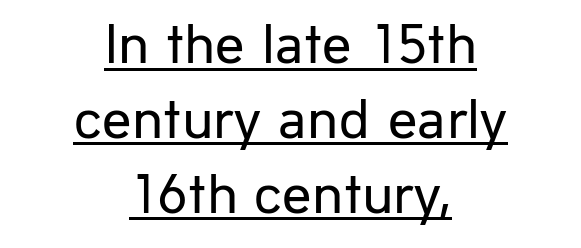
Q: Is the text bold? A: No.
Q: Is the text italic (slanted)? A: No, it is upright.
Q: Is the typeface a serif or a sans-serif typeface? A: Sans-serif.
Q: Is the text underlined? A: Yes.
Q: How is the paragraph aligned? A: Centered.
Q: Is the spacing between letters normal or unusually wide? A: Normal.
Q: Is the spacing between lines tight, normal or loose? A: Normal.
Q: Width (condensed, normal, or wide)? A: Normal.
Q: Stroke contrast? A: Low.
Q: x-height? A: Medium.
Q: Monospaced? A: No.
